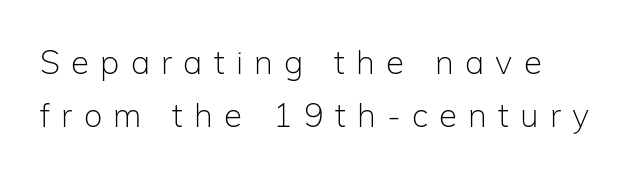
One glance says typical: line gaps are just what's usual. Note the varied advance widths — an 'i' is clearly narrower than an 'm'. On a weight scale, this lands at 450 or below. A clean baseline with only descenders dipping below it. A sans-serif font was chosen for this passage. Designer's note — italics off, roman on.
